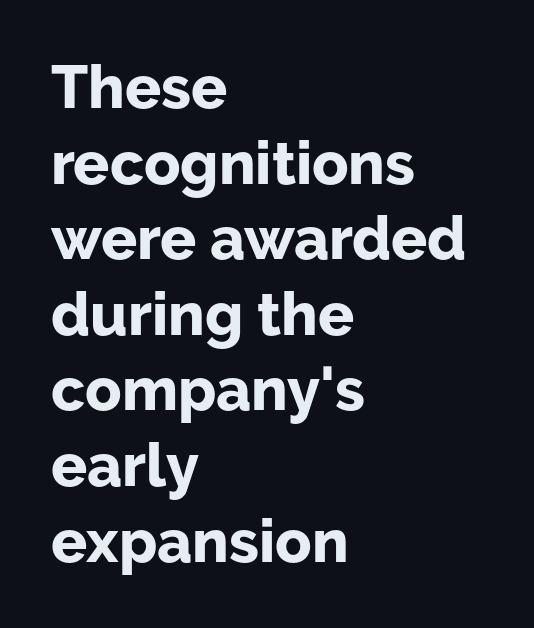
{"serif": "no", "italic": "no", "bold": "yes", "weight": "bold", "width": "normal", "stroke_contrast": "low", "x_height": "medium", "monospaced": "no", "underline": "no", "align": "left", "line_spacing": "normal", "line_spacing_ratio": 1.26, "letter_spacing": "normal", "letter_spacing_em": 0.0, "glyph_px": 60}
